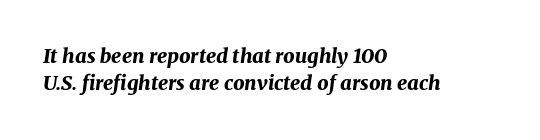
{"italic": "yes", "lean": "right", "slant_degrees": 8, "bold": "yes", "underline": "no", "align": "left", "line_spacing": "normal", "line_spacing_ratio": 1.36, "letter_spacing": "normal", "letter_spacing_em": 0.0, "glyph_px": 20}
